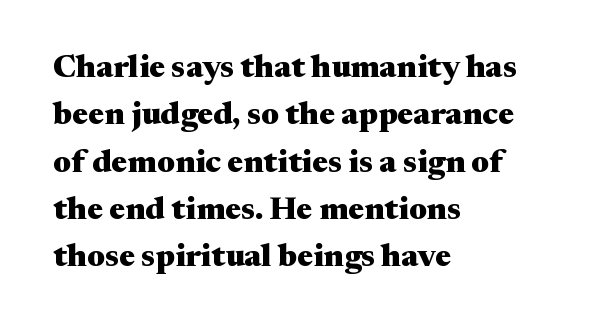
Examine the stroke ends and you'll spot serifs. This sample uses an upright cut, with every glyph sitting square on the baseline. The rendering uses a moderate line-height, typical for paragraphs. Chunky letters — that's bold for sure.
